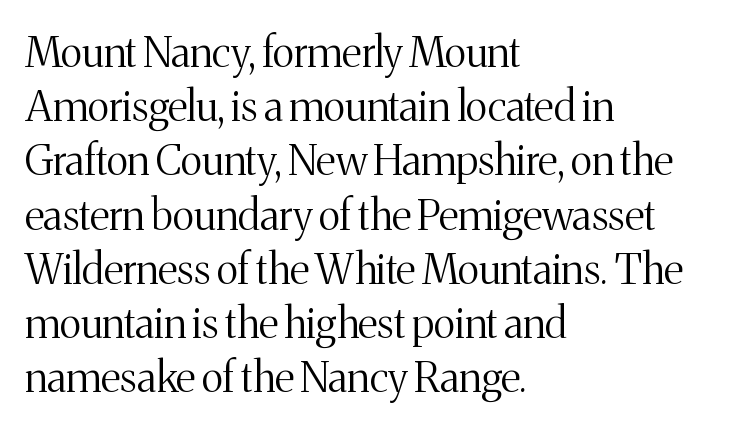
These lines are composed in type with serifs. Casual observation: everything's shoved over to the left. This sample keeps an unexceptional amount of space between lines. Bold? No — there's no thickening of the strokes.
